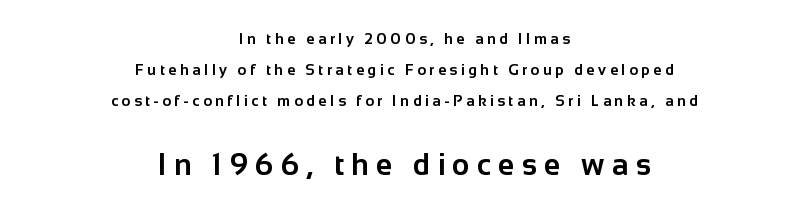
You can tell it's not italic because the verticals are truly vertical. Underlining? Definitely not there. Is there much room between lines? Yes — plenty of vertical air separates them. The setting favours the middle, as headings and verse often do. The characters look thick and weighty, a clear bold. This layout puts the modest block above and the oversized block below.
